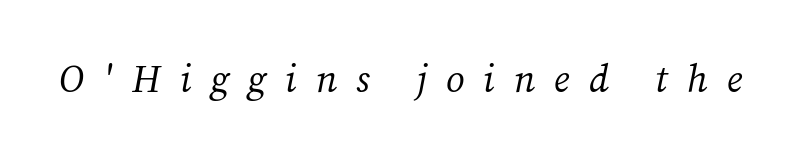
{"serif": "yes", "italic": "yes", "lean": "right", "slant_degrees": 12, "bold": "no", "weight": "regular", "width": "normal", "stroke_contrast": "medium", "x_height": "medium", "monospaced": "no", "underline": "no", "letter_spacing": "wide", "letter_spacing_em": 0.5, "glyph_px": 38}
